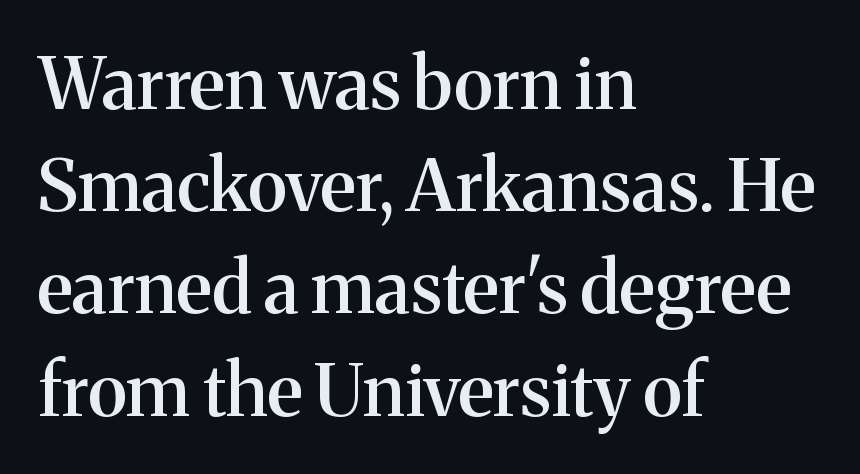
Q: Is the text bold? A: Semi-bold.
Q: Is the text italic (slanted)? A: No, it is upright.
Q: Is the typeface a serif or a sans-serif typeface? A: Serif.
Q: Is the text underlined? A: No.
Q: How is the paragraph aligned? A: Left-aligned.
Q: Is the spacing between letters normal or unusually wide? A: Normal.
Q: Is the spacing between lines tight, normal or loose? A: Normal.
Q: Width (condensed, normal, or wide)? A: Normal.
Q: Stroke contrast? A: Medium.
Q: x-height? A: Medium.
Q: Monospaced? A: No.
